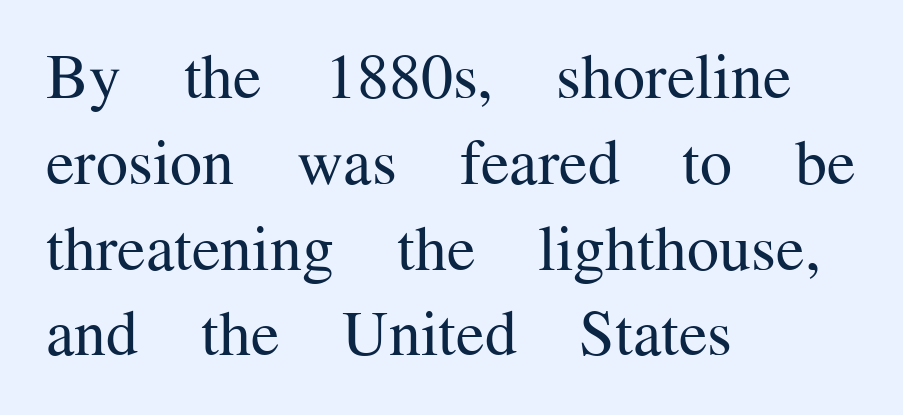
The image shows 64 px regular-weight serif type, upright; set left-aligned, normal line spacing (1.34x), normal letter spacing, not underlined; medium stroke contrast and a medium x-height.
